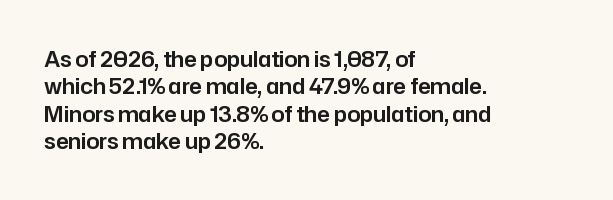
Q: Is the text italic (slanted)? A: No, it is upright.
Q: Is the text underlined? A: No.
Q: How is the paragraph aligned? A: Left-aligned.
Q: Is the spacing between letters normal or unusually wide? A: Normal.
Q: Is the spacing between lines tight, normal or loose? A: Normal.
